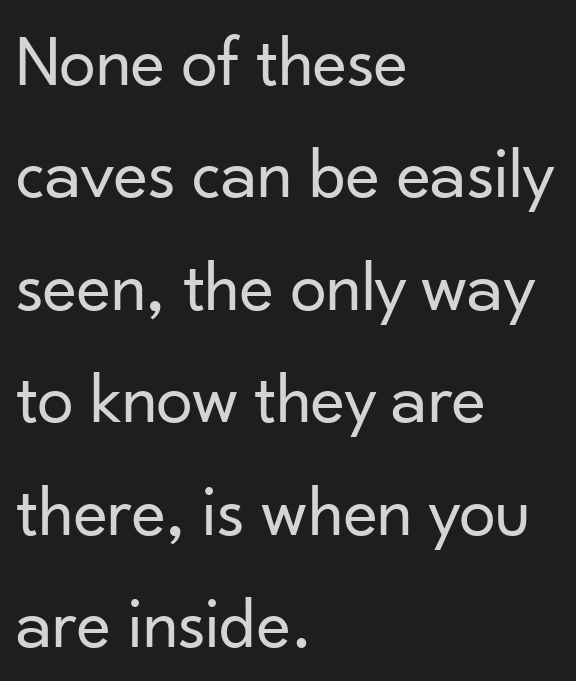
The image shows 73 px regular-weight sans-serif type, upright; set left-aligned, normal line spacing (1.54x), normal letter spacing, not underlined; low stroke contrast and a small x-height.
